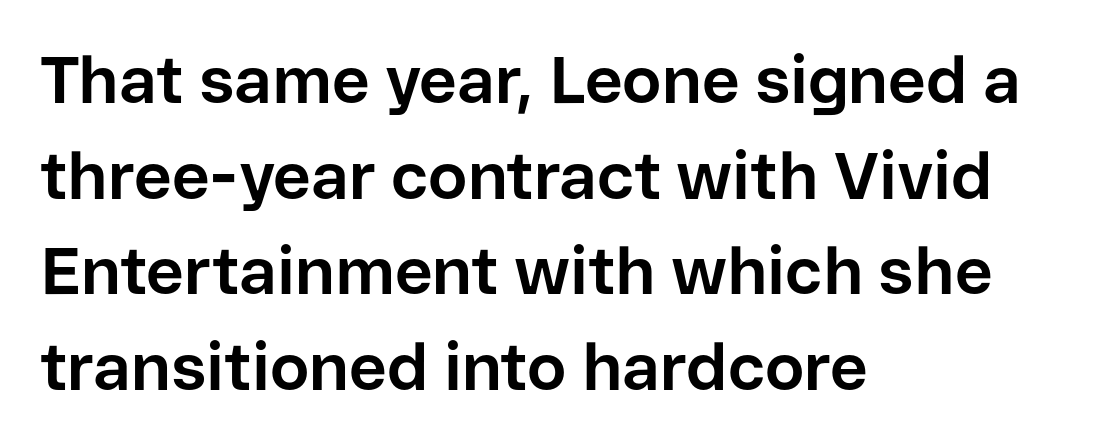
The image shows 66 px bold sans-serif type, upright; set left-aligned, normal line spacing (1.45x), normal letter spacing, not underlined; low stroke contrast and a medium x-height.
